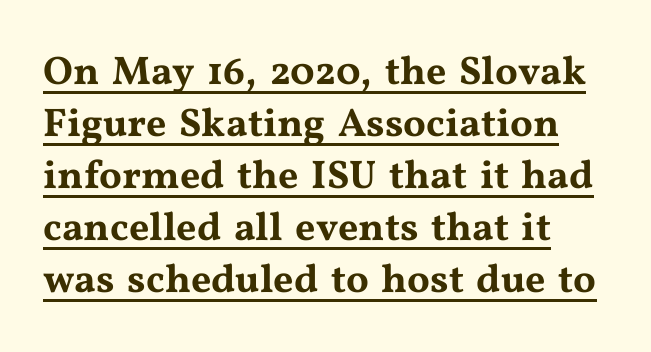
Q: Is the text italic (slanted)? A: No, it is upright.
Q: Is the typeface a serif or a sans-serif typeface? A: Serif.
Q: Is the text underlined? A: Yes.
Q: How is the paragraph aligned? A: Left-aligned.
Q: Is the spacing between letters normal or unusually wide? A: Normal.
Q: Is the spacing between lines tight, normal or loose? A: Normal.
Q: Width (condensed, normal, or wide)? A: Wide.
Q: Stroke contrast? A: Medium.
Q: x-height? A: Medium.
Q: Monospaced? A: No.
